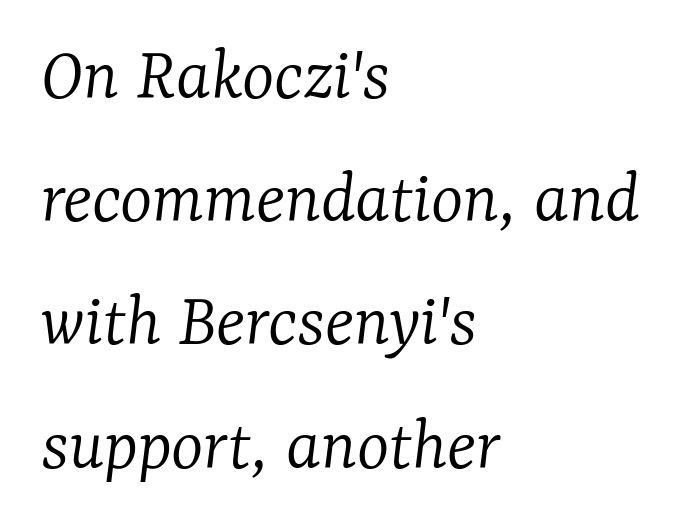
What stands out about the letter spacing? Nothing — it is the standard amount. Proportional: the letters do not fall into vertical columns. Weight: regular or lighter. Whoever set this chose a conventional vertical rhythm. Layout note: lines flush left.
